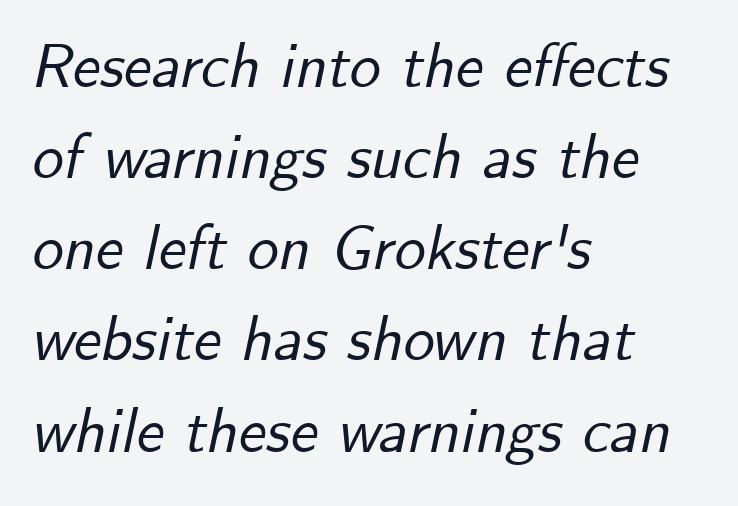
The lines are quadded left. Has an underline been added? It has not. Here the glyphs are tracked normally, forming tight word shapes. The rendering applies a slant to the glyphs. Is there much room between lines? A standard amount, neither cramped nor airy. Each letter keeps its own natural width here, so spacing adapts to shape.
